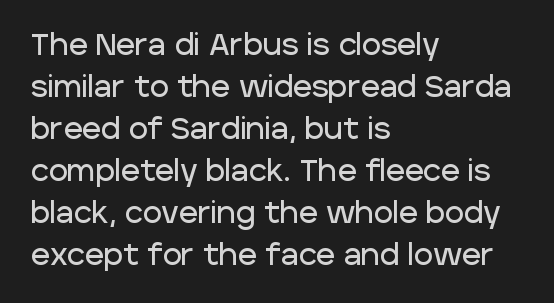
Q: Is the text italic (slanted)? A: No, it is upright.
Q: Is the typeface a serif or a sans-serif typeface? A: Sans-serif.
Q: Is the text underlined? A: No.
Q: How is the paragraph aligned? A: Left-aligned.
Q: Is the spacing between letters normal or unusually wide? A: Normal.
Q: Is the spacing between lines tight, normal or loose? A: Normal.
Q: Width (condensed, normal, or wide)? A: Normal.
Q: Stroke contrast? A: Low.
Q: x-height? A: Large.
Q: Monospaced? A: No.
